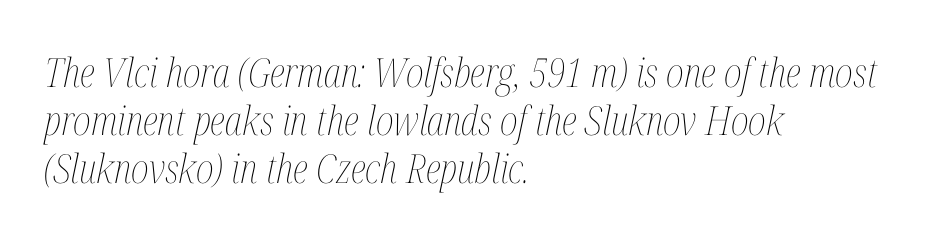
{"italic": "yes", "lean": "right", "slant_degrees": 12, "bold": "no", "weight": "thin", "width": "condensed", "stroke_contrast": "medium", "x_height": "medium", "monospaced": "no", "underline": "no", "align": "left", "line_spacing_ratio": 1.2, "letter_spacing": "normal", "letter_spacing_em": 0.0, "glyph_px": 40}
